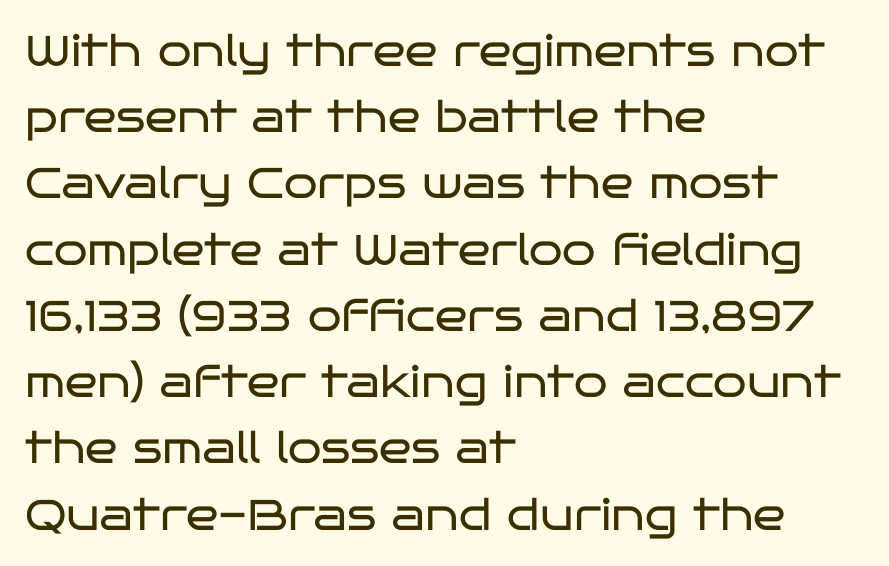
Honestly, the letter spacing is just normal — you wouldn't notice it. Typeset ragged right — the left edge is the straight one. Whoever set this chose a conventional vertical rhythm. The font sits on the lighter half of the weight spectrum, regular included. This sample has the flowing, uneven cadence of proportional lettering.
